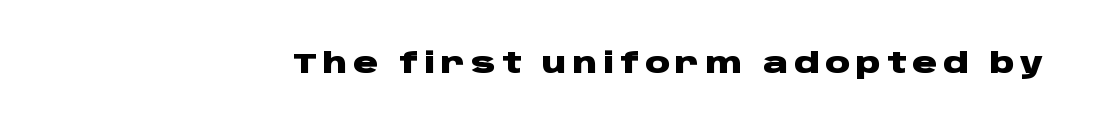
Q: Is the text bold? A: Yes.
Q: Is the text italic (slanted)? A: No, it is upright.
Q: Is the typeface a serif or a sans-serif typeface? A: Sans-serif.
Q: Is the text underlined? A: No.
Q: Is the spacing between letters normal or unusually wide? A: Unusually wide.
Q: Width (condensed, normal, or wide)? A: Wide.
Q: Stroke contrast? A: Low.
Q: x-height? A: Large.
Q: Monospaced? A: No.
